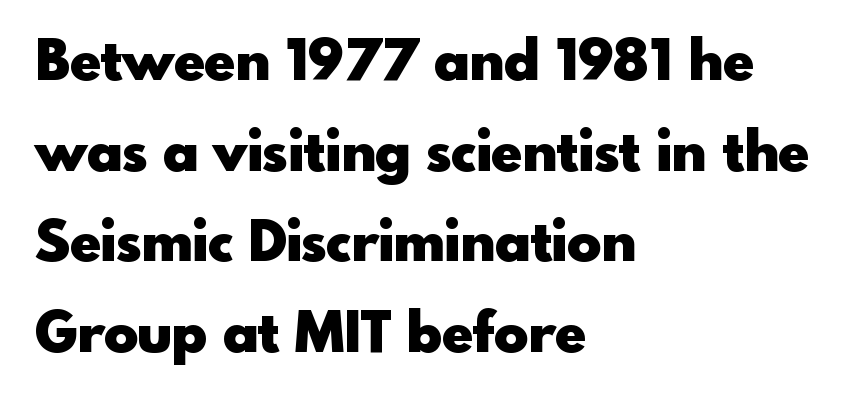
Q: Is the text bold? A: Yes.
Q: Is the text italic (slanted)? A: No, it is upright.
Q: Is the typeface a serif or a sans-serif typeface? A: Sans-serif.
Q: Is the text underlined? A: No.
Q: How is the paragraph aligned? A: Left-aligned.
Q: Is the spacing between letters normal or unusually wide? A: Normal.
Q: Is the spacing between lines tight, normal or loose? A: Normal.
Q: Width (condensed, normal, or wide)? A: Normal.
Q: x-height? A: Small.
Q: Monospaced? A: No.
